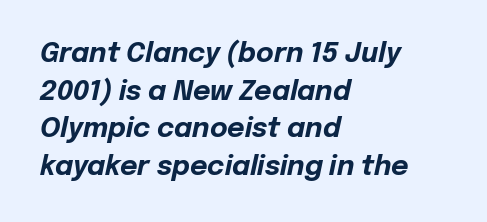
Q: Is the text bold? A: Yes.
Q: Is the text italic (slanted)? A: Yes, it leans right by about 12 degrees.
Q: Is the text underlined? A: No.
Q: How is the paragraph aligned? A: Left-aligned.
Q: Is the spacing between letters normal or unusually wide? A: Normal.
Q: Is the spacing between lines tight, normal or loose? A: Normal.
